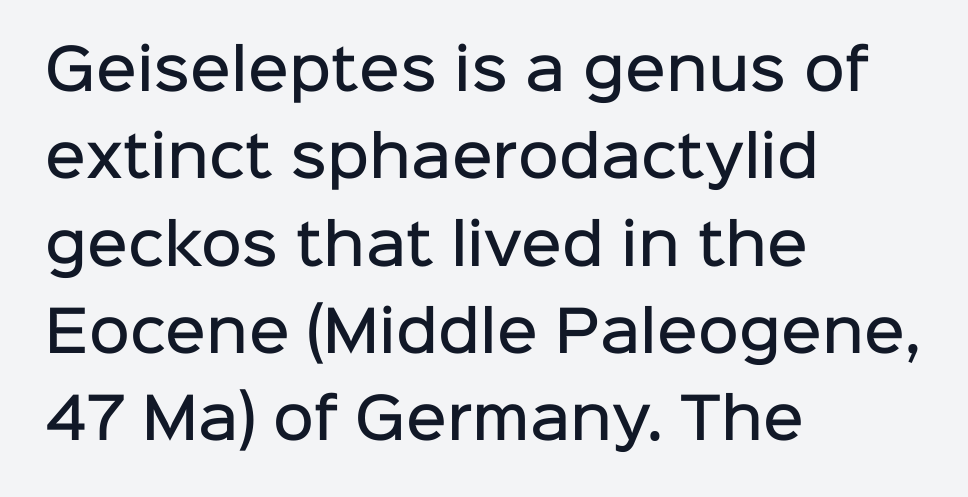
The image shows 56 px semibold sans-serif type, upright; set left-aligned, normal line spacing (1.56x), normal letter spacing, not underlined; low stroke contrast and a medium x-height.
